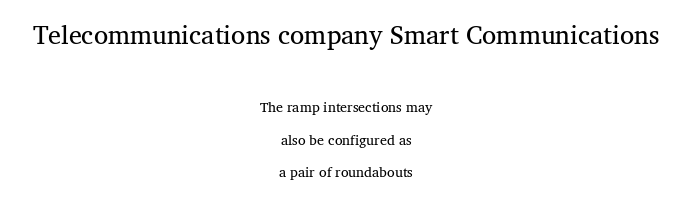
Q: Is the text bold? A: No.
Q: Is the text italic (slanted)? A: No, it is upright.
Q: Is the text underlined? A: No.
Q: How is the paragraph aligned? A: Centered.
Q: Is the spacing between letters normal or unusually wide? A: Normal.
Q: Is the spacing between lines tight, normal or loose? A: Loose.
Q: Which block of text is set in a larger size, the first (top) or the second (bottom)? A: The first (top) one.
